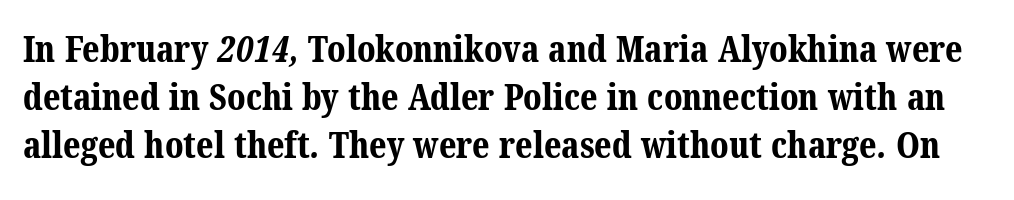
The image shows 36 px bold serif type; set normal line spacing (1.34x), normal letter spacing, not underlined; medium stroke contrast and a medium x-height.
